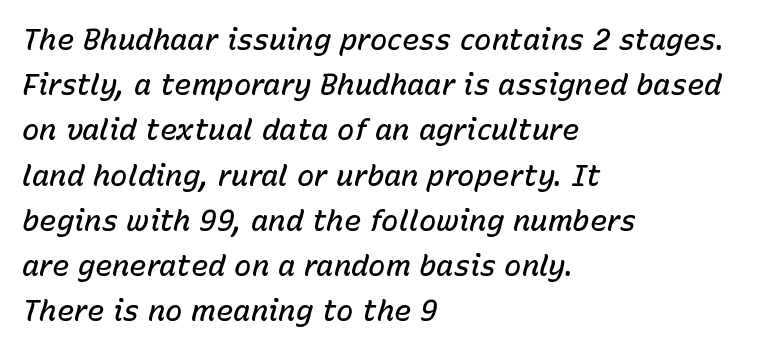
The image shows 29 px semibold type, italic (leaning right); set left-aligned, normal line spacing (1.56x), normal letter spacing, not underlined; low stroke contrast and a medium x-height.
